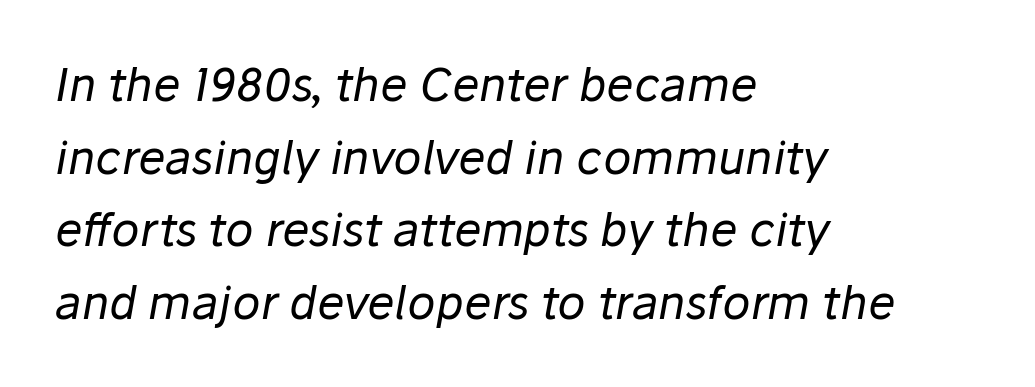
{"italic": "yes", "lean": "right", "slant_degrees": 10, "bold": "no", "weight": "regular", "width": "normal", "stroke_contrast": "low", "x_height": "medium", "monospaced": "no", "underline": "no", "align": "left", "line_spacing": "normal", "line_spacing_ratio": 1.58, "letter_spacing": "normal", "letter_spacing_em": 0.0, "glyph_px": 46}
